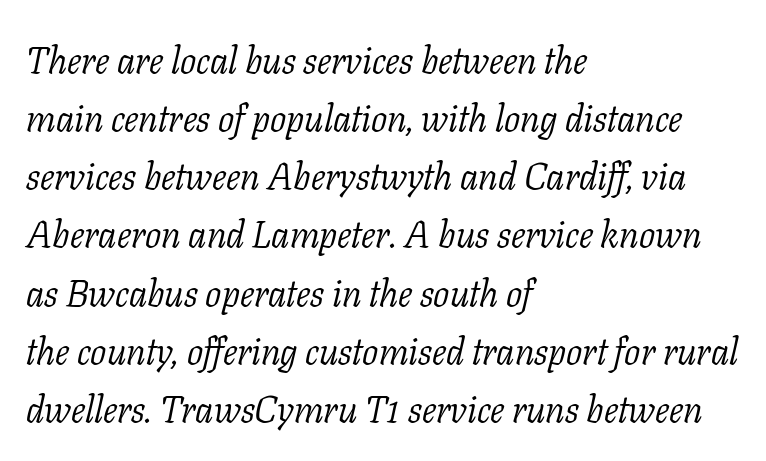
Q: Is the text bold? A: No.
Q: Is the text italic (slanted)? A: Yes, it leans right by about 11 degrees.
Q: Is the typeface a serif or a sans-serif typeface? A: Serif.
Q: Is the text underlined? A: No.
Q: How is the paragraph aligned? A: Left-aligned.
Q: Is the spacing between letters normal or unusually wide? A: Normal.
Q: Is the spacing between lines tight, normal or loose? A: Normal.
Q: Width (condensed, normal, or wide)? A: Normal.
Q: Stroke contrast? A: Low.
Q: x-height? A: Medium.
Q: Monospaced? A: No.
